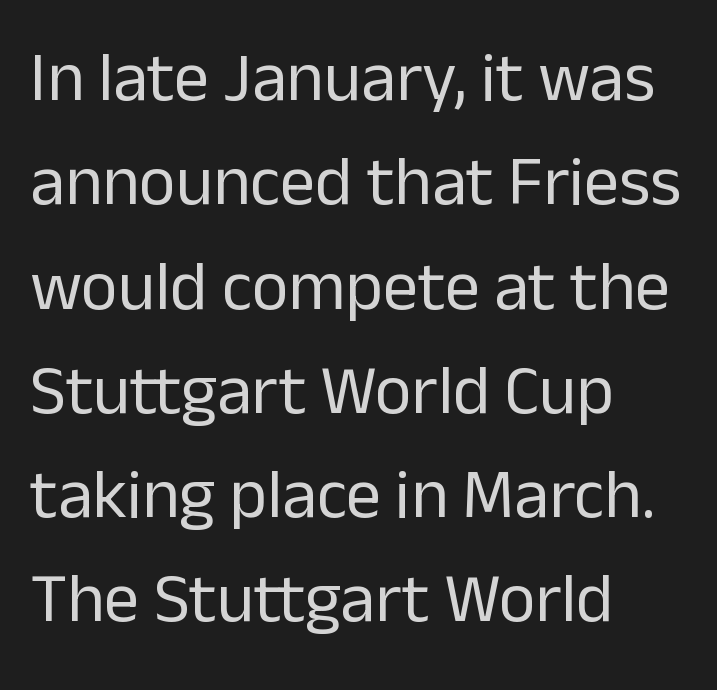
Glyph-to-glyph distance matches everyday printed text. The type sits square on the baseline with zero lean. Nobody drew a line under any word here. Quick note: interline space is typical. You can tell from the bare stems that sans-serif type was used. The passage shown is not bold in any degree.
